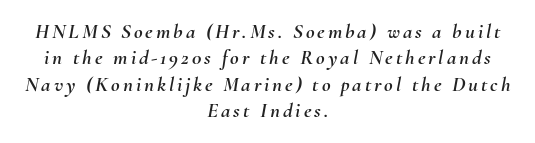
Q: Is the text italic (slanted)? A: Yes, it leans right by about 10 degrees.
Q: Is the text underlined? A: No.
Q: How is the paragraph aligned? A: Centered.
Q: Is the spacing between lines tight, normal or loose? A: Normal.
